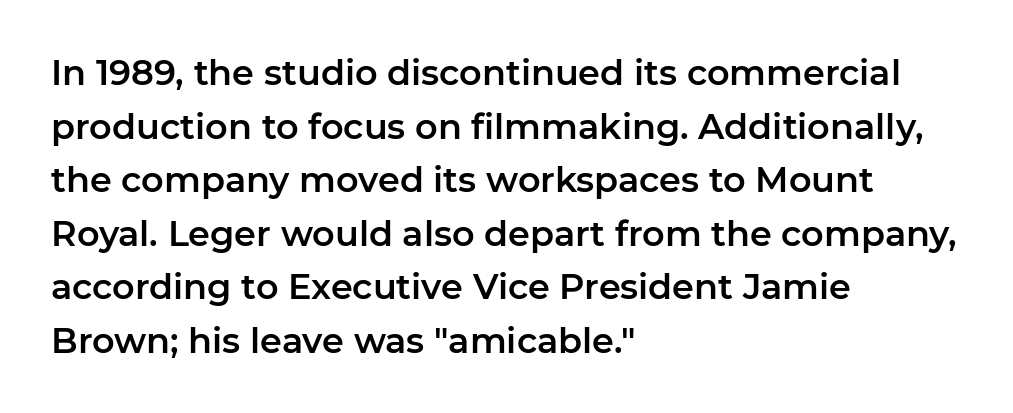
Descenders are the only things crossing below the line. Where is the straight margin? On the left. Does the type have serifs? No, each stem ends abruptly. Each word holds together tightly as a unit, with standard inter-letter gaps.
